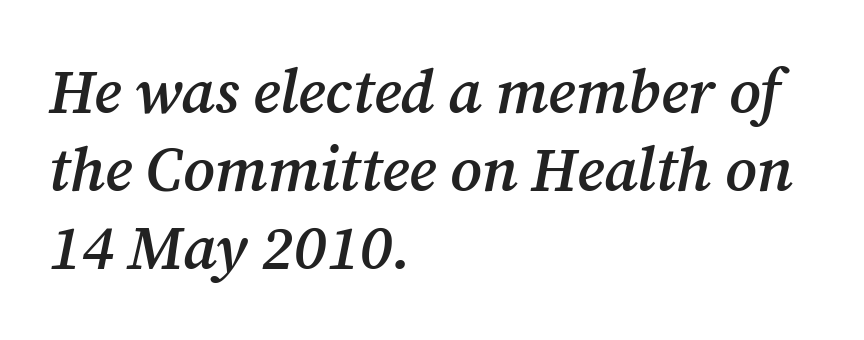
Q: Is the text bold? A: Semi-bold.
Q: Is the text italic (slanted)? A: Yes, it leans right by about 12 degrees.
Q: Is the typeface a serif or a sans-serif typeface? A: Serif.
Q: Is the text underlined? A: No.
Q: How is the paragraph aligned? A: Left-aligned.
Q: Is the spacing between letters normal or unusually wide? A: Normal.
Q: Is the spacing between lines tight, normal or loose? A: Normal.
Q: Width (condensed, normal, or wide)? A: Normal.
Q: Stroke contrast? A: Medium.
Q: x-height? A: Medium.
Q: Monospaced? A: No.
